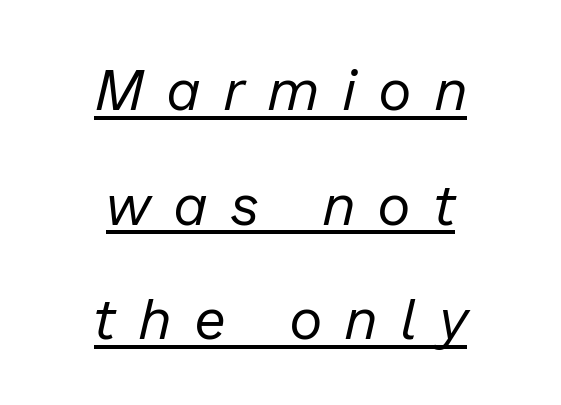
The glyphs are accompanied by a horizontal stroke just below them. Is the letter spacing exaggerated? Yes — the characters are pushed far apart. Note the varied advance widths — an 'i' is clearly narrower than an 'm'. One-word summary of the alignment: center. You can tell it's italic because the verticals aren't actually vertical.
